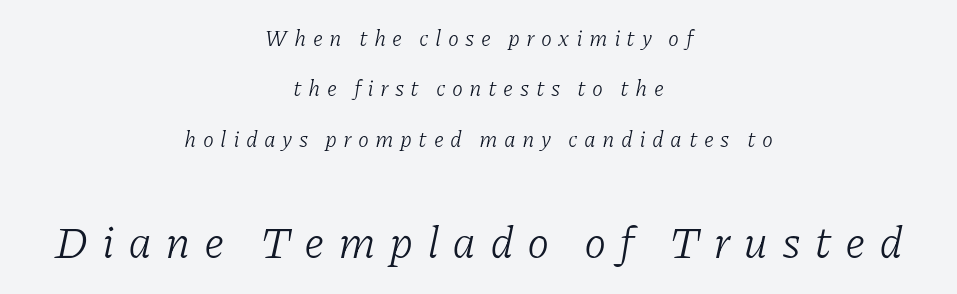
Q: Is the text bold? A: No.
Q: Is the text italic (slanted)? A: Yes, it leans right by about 11 degrees.
Q: Is the typeface a serif or a sans-serif typeface? A: Serif.
Q: Is the text underlined? A: No.
Q: How is the paragraph aligned? A: Centered.
Q: Is the spacing between letters normal or unusually wide? A: Unusually wide.
Q: Is the spacing between lines tight, normal or loose? A: Loose.
Q: Which block of text is set in a larger size, the first (top) or the second (bottom)? A: The second (bottom) one.
Q: Width (condensed, normal, or wide)? A: Normal.
Q: Stroke contrast? A: Low.
Q: x-height? A: Medium.
Q: Monospaced? A: No.
